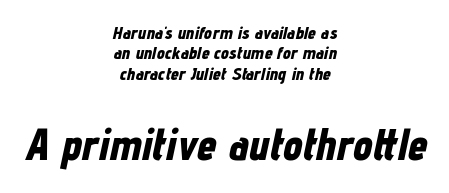
The second block has been scaled up relative to the first. The rendering keeps characters at their native spacing. Designer's note — italics engaged. Regarding leading, the lines here are crowded together. Note the varied advance widths — an 'i' is clearly narrower than an 'm'. Horizontal alignment here is central, giving a formal, balanced look.
